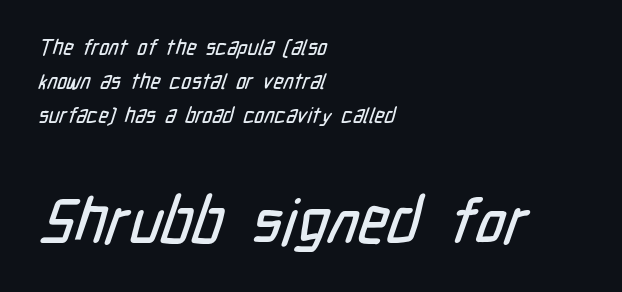
Q: Is the typeface a serif or a sans-serif typeface? A: Sans-serif.
Q: Is the text underlined? A: No.
Q: How is the paragraph aligned? A: Left-aligned.
Q: Is the spacing between letters normal or unusually wide? A: Normal.
Q: Is the spacing between lines tight, normal or loose? A: Normal.
Q: Which block of text is set in a larger size, the first (top) or the second (bottom)? A: The second (bottom) one.
Q: Width (condensed, normal, or wide)? A: Condensed.
Q: Stroke contrast? A: Low.
Q: x-height? A: Medium.
Q: Monospaced? A: No.
